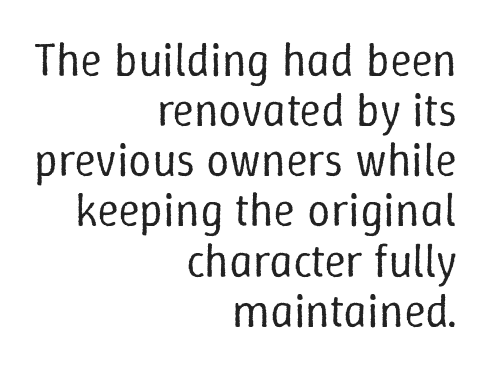
{"italic": "no", "bold": "no", "weight": "regular", "width": "normal", "stroke_contrast": "low", "x_height": "medium", "monospaced": "no", "underline": "no", "align": "right", "line_spacing": "tight", "line_spacing_ratio": 1.09, "letter_spacing": "normal", "letter_spacing_em": 0.0, "glyph_px": 46}
